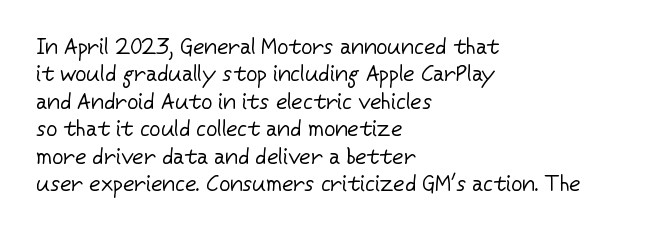
Q: Is the text bold? A: No.
Q: Is the text italic (slanted)? A: No, it is upright.
Q: Is the text underlined? A: No.
Q: How is the paragraph aligned? A: Left-aligned.
Q: Is the spacing between letters normal or unusually wide? A: Normal.
Q: Is the spacing between lines tight, normal or loose? A: Normal.
